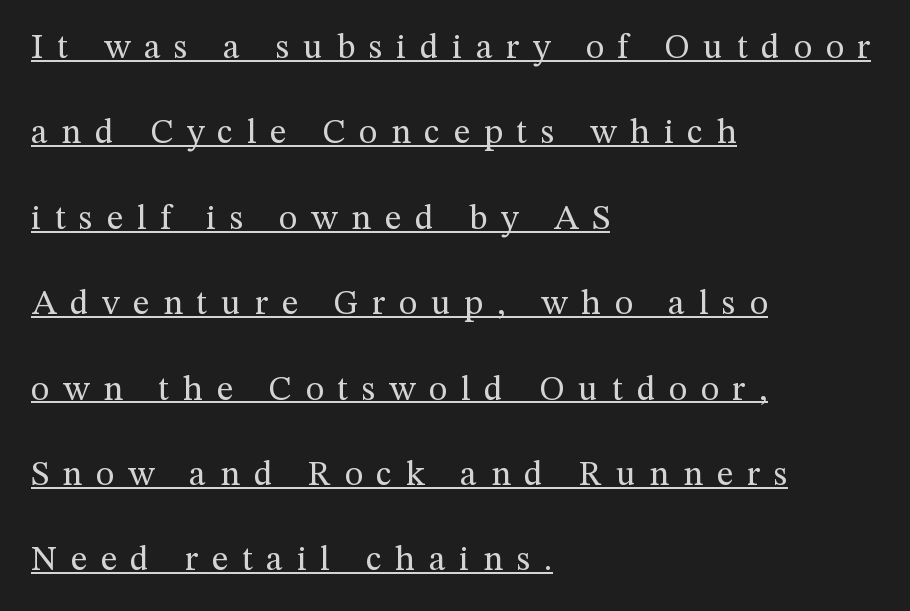
{"serif": "yes", "italic": "no", "bold": "no", "weight": "regular", "width": "normal", "stroke_contrast": "medium", "x_height": "medium", "monospaced": "no", "underline": "yes", "align": "left", "line_spacing": "loose", "line_spacing_ratio": 2.44, "letter_spacing": "wide", "letter_spacing_em": 0.39, "glyph_px": 35}
